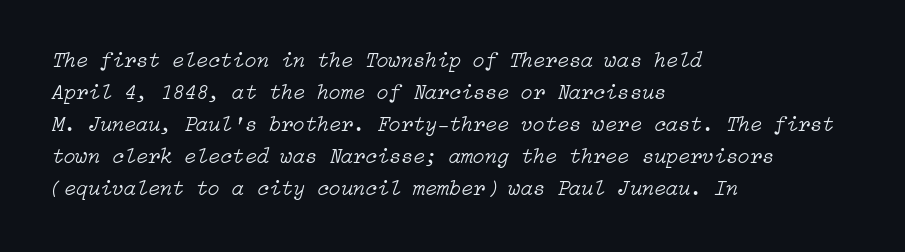
The image shows 22 px text type, italic (leaning right); set left-aligned, normal line spacing (1.45x), normal letter spacing, not underlined.
